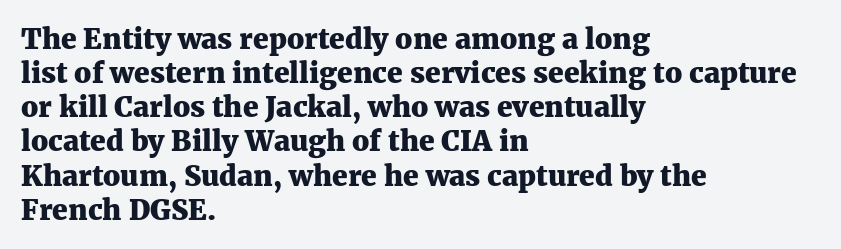
The image shows 28 px heavy serif type, upright; set left-aligned, line spacing 1.22x, normal letter spacing, not underlined; medium stroke contrast and a medium x-height.
